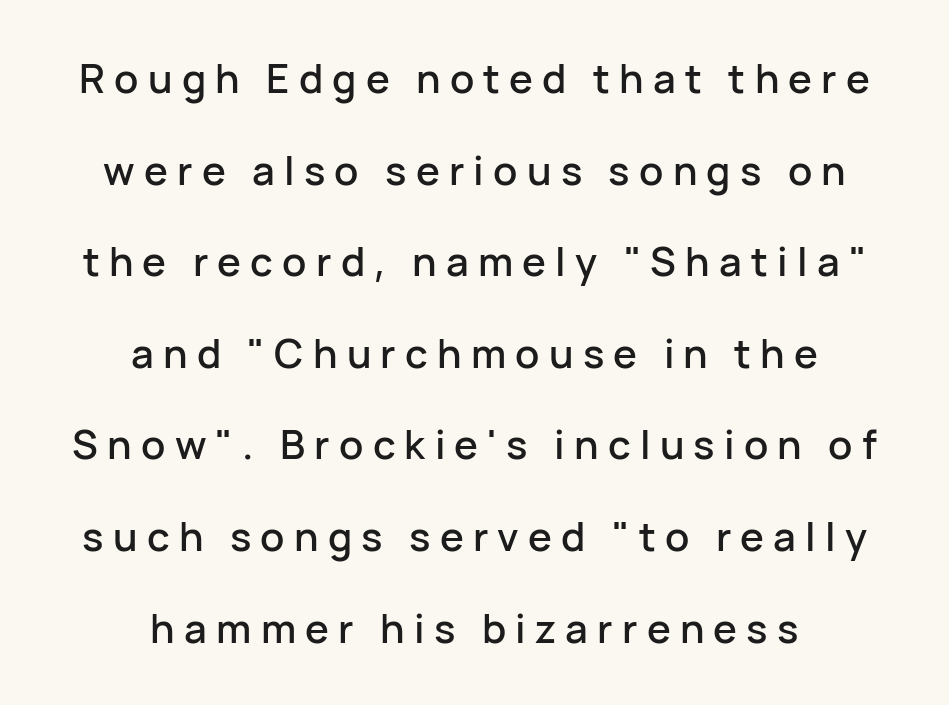
Q: Is the text italic (slanted)? A: No, it is upright.
Q: Is the typeface a serif or a sans-serif typeface? A: Sans-serif.
Q: Is the text underlined? A: No.
Q: How is the paragraph aligned? A: Centered.
Q: Is the spacing between letters normal or unusually wide? A: Unusually wide.
Q: Is the spacing between lines tight, normal or loose? A: Loose.
Q: Width (condensed, normal, or wide)? A: Normal.
Q: Stroke contrast? A: Low.
Q: x-height? A: Medium.
Q: Monospaced? A: No.
